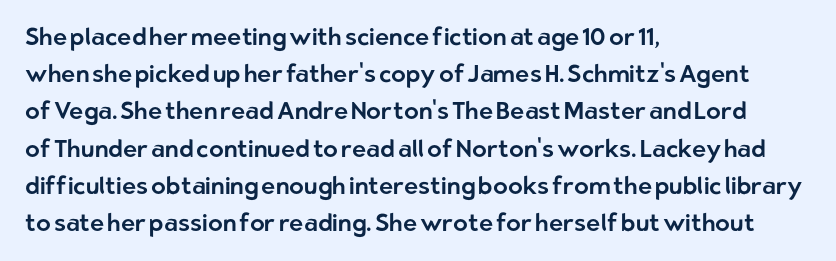
The image shows 24 px text type, upright; set left-aligned, normal line spacing (1.55x), normal letter spacing, not underlined.
